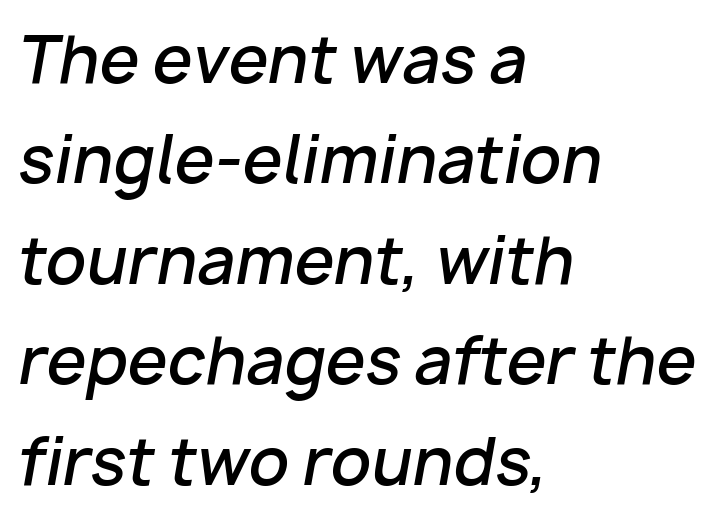
The image shows 64 px semibold type, italic (leaning right); set left-aligned, normal line spacing (1.57x), normal letter spacing, not underlined; low stroke contrast and a medium x-height.
